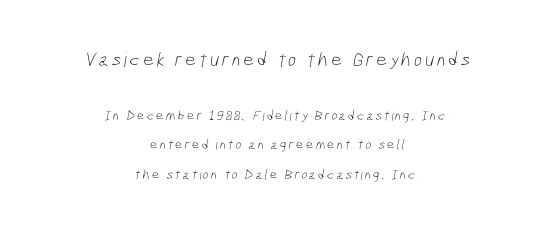
The image shows 20 px text type; set centered, loose line spacing (2.1x), not underlined; the first (top) block is 1.43x larger.
